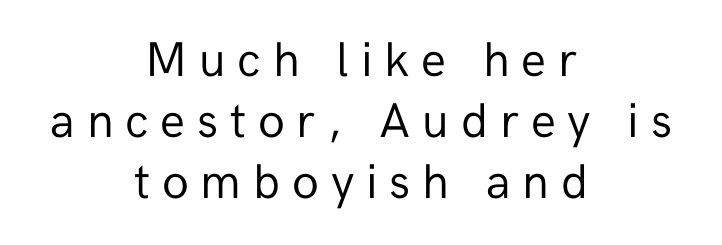
The image shows 49 px regular-weight sans-serif type, upright; set centered, normal line spacing (1.25x), unusually wide letter spacing (+0.24 em), not underlined; low stroke contrast and a medium x-height.
